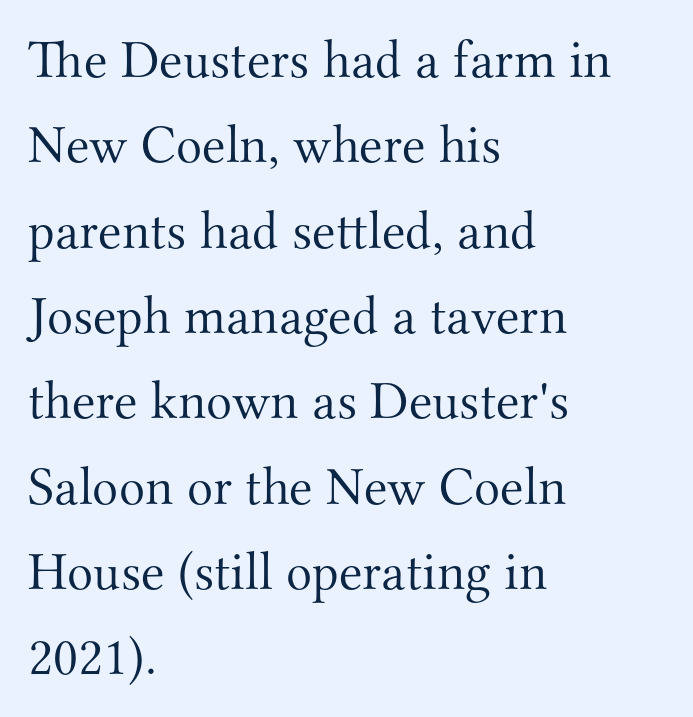
{"serif": "yes", "italic": "no", "bold": "no", "weight": "light", "width": "normal", "stroke_contrast": "medium", "x_height": "small", "monospaced": "no", "underline": "no", "align": "left", "line_spacing": "normal", "line_spacing_ratio": 1.58, "letter_spacing": "normal", "letter_spacing_em": 0.0, "glyph_px": 54}
